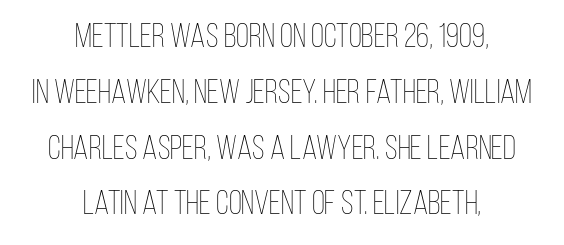
The image shows 34 px thin, condensed type, upright; set centered, normal line spacing (1.64x), normal letter spacing, not underlined; low stroke contrast and a large x-height.
